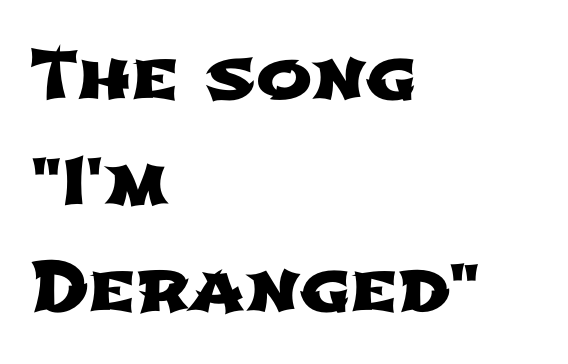
{"serif": "no", "width": "wide", "stroke_contrast": "low", "x_height": "medium", "monospaced": "no", "underline": "no", "align": "left", "line_spacing": "normal", "line_spacing_ratio": 1.58, "letter_spacing": "normal", "letter_spacing_em": 0.0, "glyph_px": 67}
